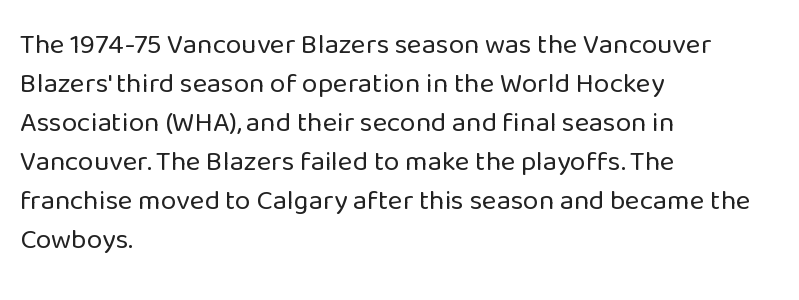
The image shows 28 px regular-weight sans-serif type, upright; set left-aligned, normal line spacing (1.39x), normal letter spacing, not underlined; low stroke contrast and a medium x-height.
